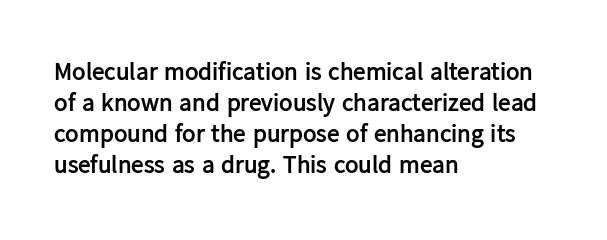
Q: Is the text bold? A: Yes.
Q: Is the text italic (slanted)? A: No, it is upright.
Q: Is the text underlined? A: No.
Q: How is the paragraph aligned? A: Left-aligned.
Q: Is the spacing between letters normal or unusually wide? A: Normal.
